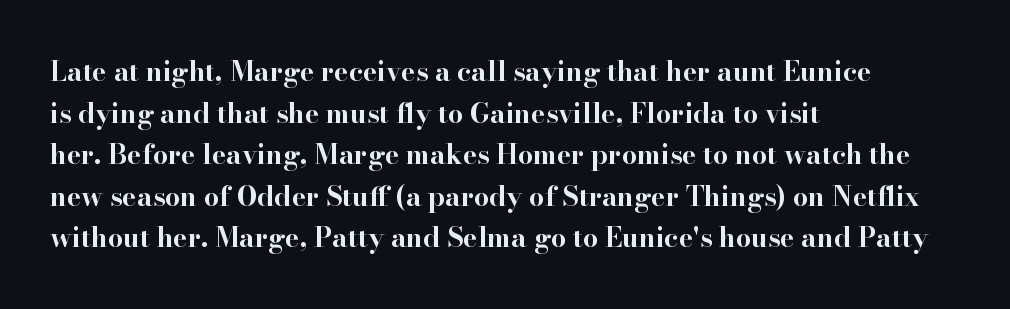
The image shows 27 px bold type, upright; set left-aligned, normal line spacing (1.54x), normal letter spacing, not underlined.
